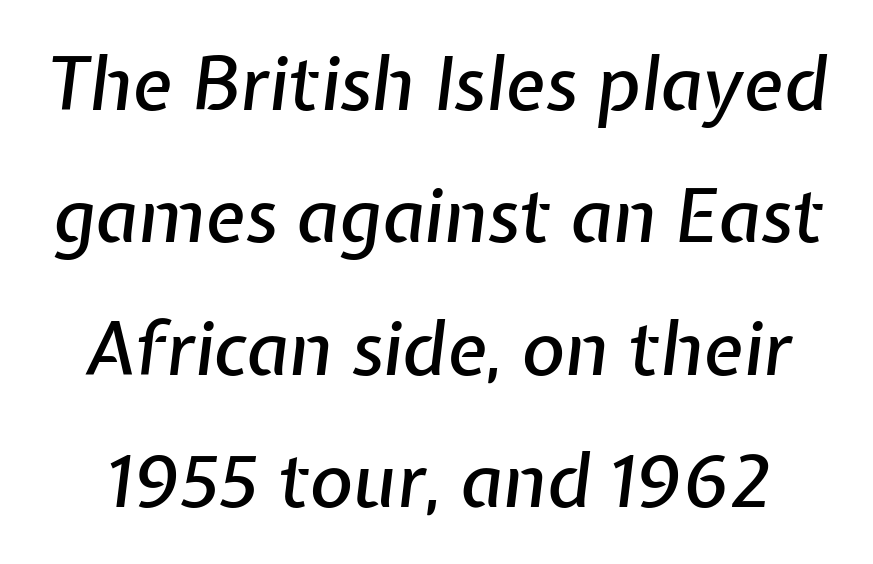
Q: Is the text italic (slanted)? A: Yes, it leans right by about 7 degrees.
Q: Is the text underlined? A: No.
Q: Is the spacing between letters normal or unusually wide? A: Normal.
Q: Width (condensed, normal, or wide)? A: Normal.
Q: Stroke contrast? A: Low.
Q: x-height? A: Medium.
Q: Monospaced? A: No.
